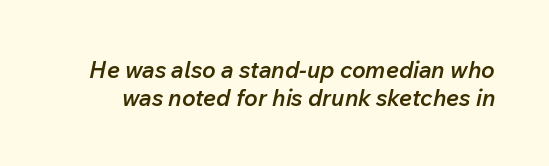
The image shows 23 px text type, italic (leaning right); set line spacing 1.21x, normal letter spacing, not underlined.
